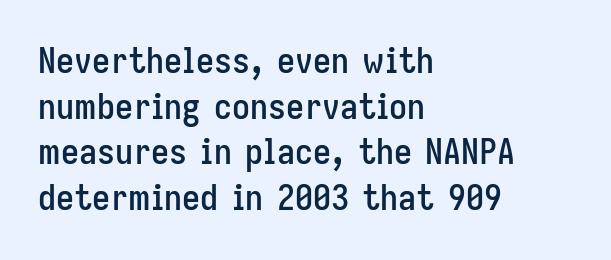
Interline gaps are of average width in this sample. Italic: no, the glyphs are upright roman. You could not count columns in this text — the font is proportionally spaced. Typographically, this falls in the sans-serif category. Each word holds together tightly as a unit, with standard inter-letter gaps. Left-aligned paragraph, ragged on the right.
